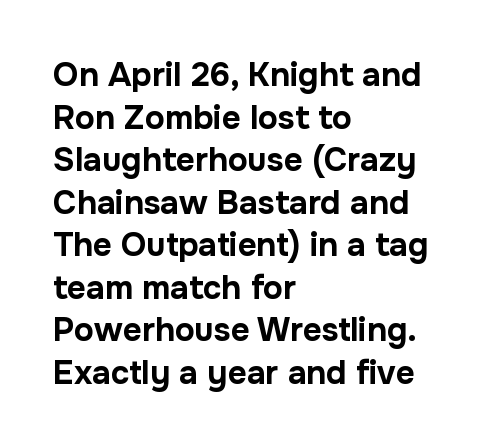
{"serif": "no", "italic": "no", "bold": "yes", "weight": "bold", "width": "normal", "stroke_contrast": "low", "x_height": "medium", "monospaced": "no", "underline": "no", "align": "left", "line_spacing": "normal", "line_spacing_ratio": 1.29, "letter_spacing": "normal", "letter_spacing_em": 0.0, "glyph_px": 33}
